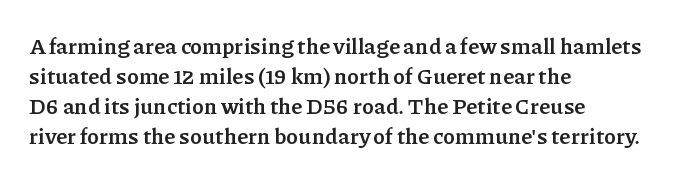
The paragraph shown leans on its left margin. This block has exactly the height ordinary leading produces. Italic: no, the glyphs are upright roman. The baseline area is clear.
